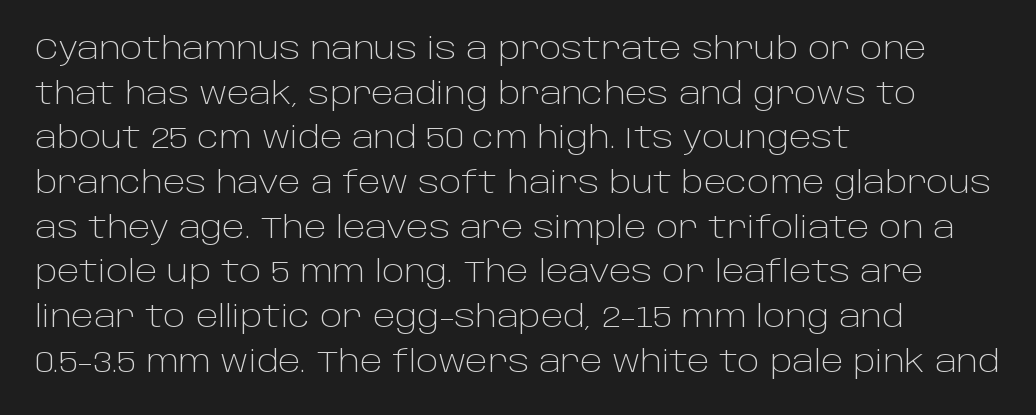
{"serif": "no", "italic": "no", "bold": "no", "weight": "light", "width": "normal", "stroke_contrast": "low", "x_height": "large", "monospaced": "no", "underline": "no", "align": "left", "line_spacing": "normal", "line_spacing_ratio": 1.49, "letter_spacing": "normal", "letter_spacing_em": 0.0, "glyph_px": 30}
